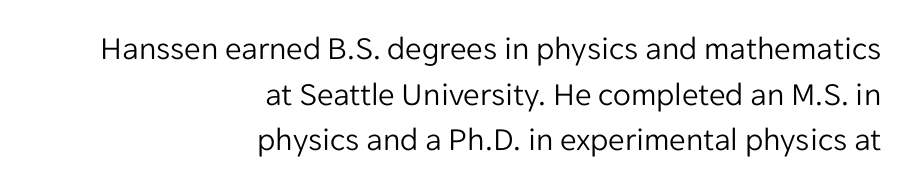
Compared with typical body copy, the letter spacing here is the same. Is the block centered? No — it sits flush against the right margin. The gap between lines stays unmarked. A typesetter would call this leading conventional body-copy spacing. The font sits on the lighter half of the weight spectrum, regular included. Looks like regular typesetting: each glyph gets only the width it needs.
